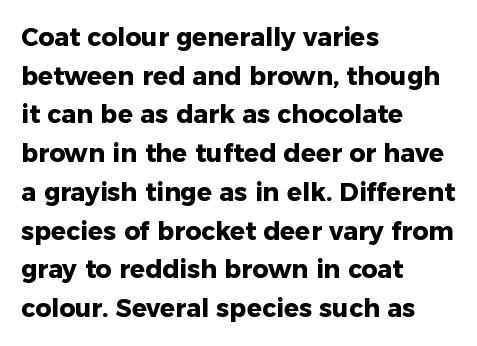
Lines of text with bare space underneath. Default kerning and tracking; the words read as compact shapes. Typeset ragged right — the left edge is the straight one. Regarding leading, the lines here are spaced in the standard way. Every stem runs plumb, perpendicular to the baseline.
